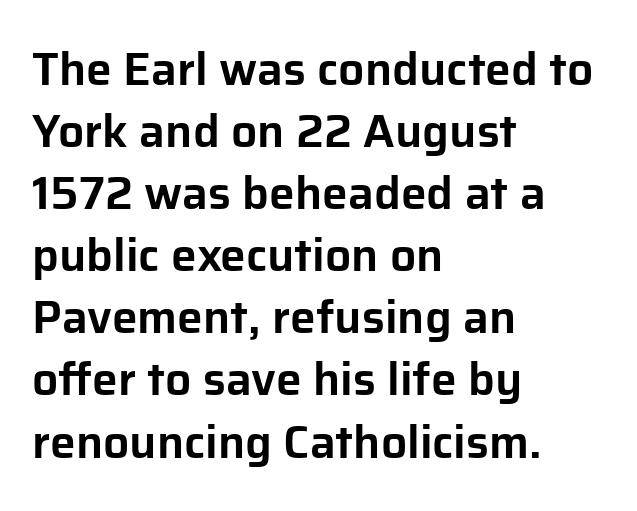
{"serif": "no", "italic": "no", "width": "normal", "stroke_contrast": "low", "x_height": "medium", "monospaced": "no", "underline": "no", "align": "left", "line_spacing": "normal", "line_spacing_ratio": 1.35, "letter_spacing": "normal", "letter_spacing_em": 0.0, "glyph_px": 46}
